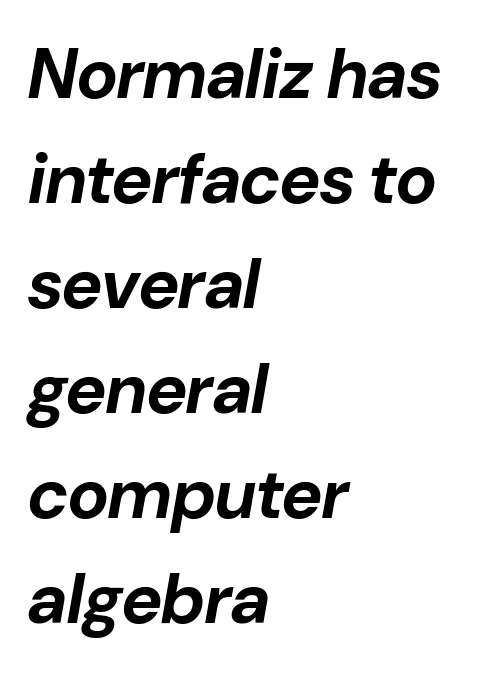
{"italic": "yes", "lean": "right", "slant_degrees": 10, "bold": "yes", "weight": "bold", "width": "normal", "stroke_contrast": "low", "x_height": "medium", "monospaced": "no", "underline": "no", "align": "left", "line_spacing": "normal", "line_spacing_ratio": 1.5, "letter_spacing": "normal", "letter_spacing_em": 0.0, "glyph_px": 70}
